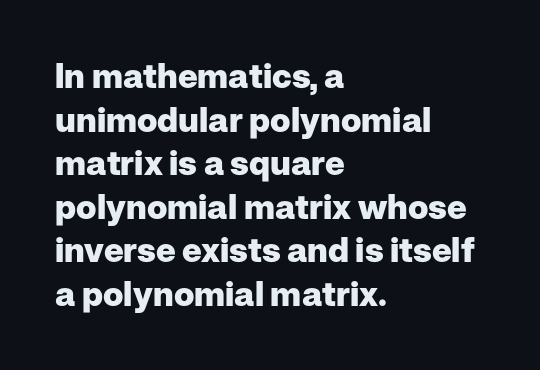
Unlike a traditional serif, this face leaves its strokes unadorned. Visually the block forms a straight wall on the left and a jagged coastline on the right. Caption: standard tracking, unaltered. Successive baselines arrive at the customary interval. Its strokes are broad and dark, the hallmark of bold type.
